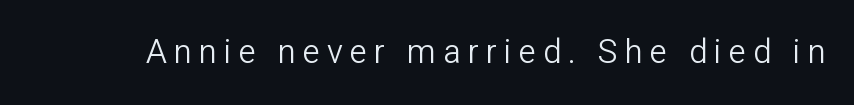
{"serif": "no", "italic": "no", "bold": "no", "weight": "light", "width": "normal", "stroke_contrast": "low", "x_height": "medium", "monospaced": "no", "underline": "no", "letter_spacing": "wide", "letter_spacing_em": 0.21, "glyph_px": 33}
